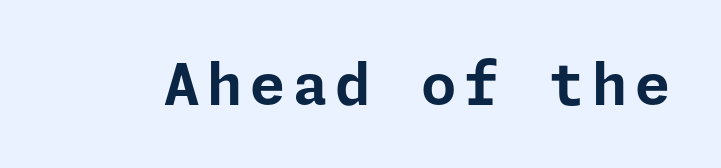
The image shows 57 px bold sans-serif type, upright; set not underlined; low stroke contrast and a medium x-height.
